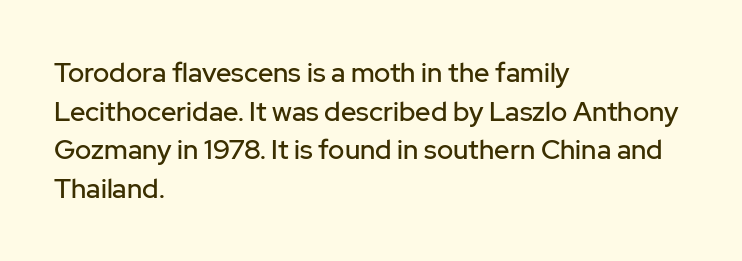
{"italic": "no", "underline": "no", "align": "left", "line_spacing": "normal", "line_spacing_ratio": 1.43, "letter_spacing": "normal", "letter_spacing_em": 0.0, "glyph_px": 27}
